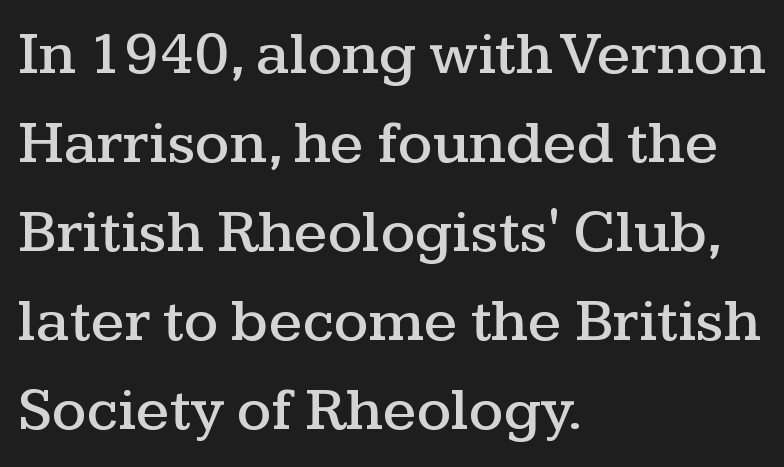
{"serif": "yes", "italic": "no", "width": "wide", "stroke_contrast": "medium", "x_height": "medium", "monospaced": "no", "underline": "no", "align": "left", "line_spacing": "normal", "line_spacing_ratio": 1.46, "letter_spacing": "normal", "letter_spacing_em": 0.0, "glyph_px": 61}
